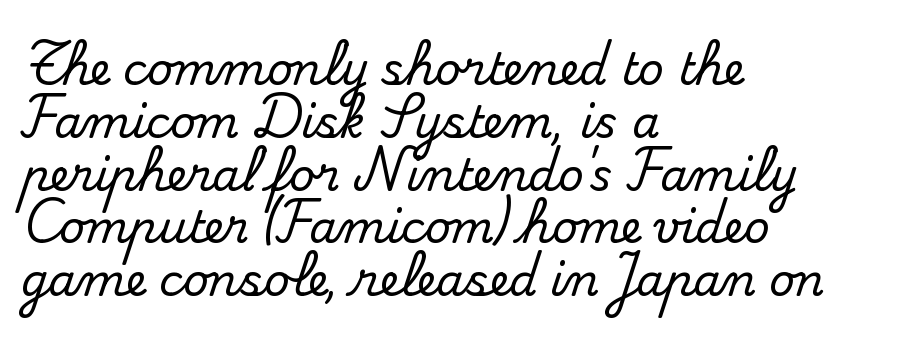
Q: Is the text italic (slanted)? A: Yes.
Q: Is the text underlined? A: No.
Q: How is the paragraph aligned? A: Left-aligned.
Q: Is the spacing between letters normal or unusually wide? A: Normal.
Q: Width (condensed, normal, or wide)? A: Normal.
Q: Stroke contrast? A: Medium.
Q: x-height? A: Small.
Q: Monospaced? A: No.
